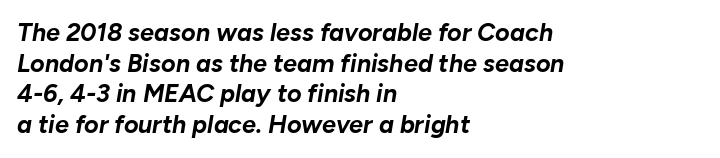
Q: Is the text bold? A: Yes.
Q: Is the text italic (slanted)? A: Yes, it leans right by about 10 degrees.
Q: Is the text underlined? A: No.
Q: How is the paragraph aligned? A: Left-aligned.
Q: Is the spacing between letters normal or unusually wide? A: Normal.
